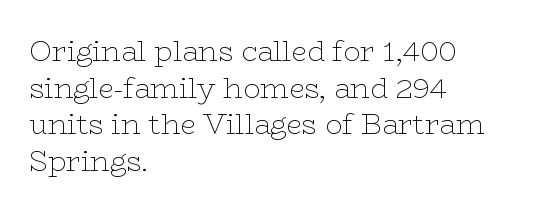
Posture: upright roman. The rendering keeps characters at their native spacing. Caption: multi-line text, flush left, ragged right. The string is rendered with underlining switched off.
